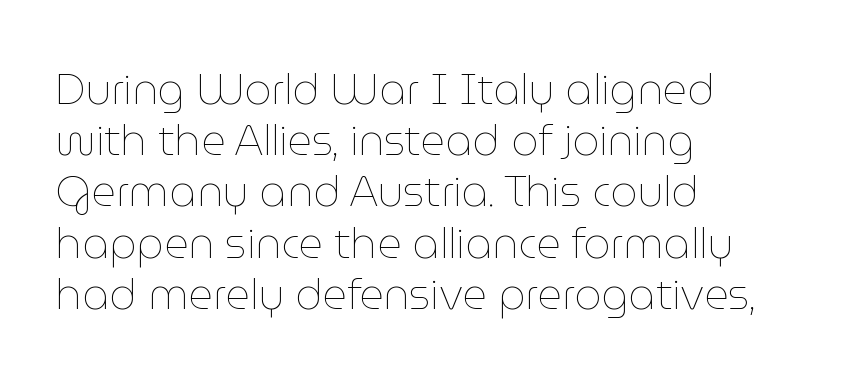
{"italic": "no", "bold": "no", "weight": "thin", "width": "normal", "stroke_contrast": "low", "x_height": "medium", "monospaced": "no", "underline": "no", "align": "left", "line_spacing_ratio": 1.22, "letter_spacing": "normal", "letter_spacing_em": 0.0, "glyph_px": 42}
